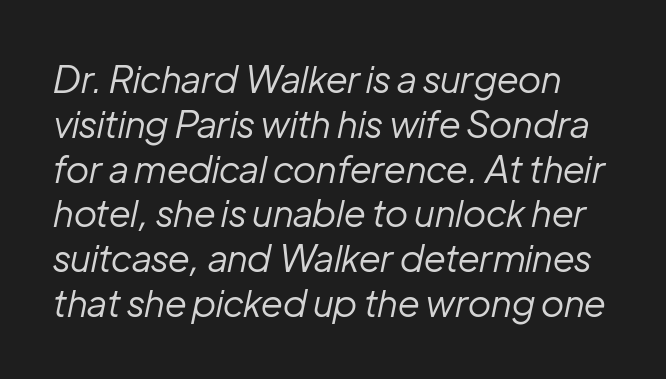
Q: Is the text bold? A: No.
Q: Is the text italic (slanted)? A: Yes, it leans right by about 12 degrees.
Q: Is the text underlined? A: No.
Q: Is the spacing between letters normal or unusually wide? A: Normal.
Q: Width (condensed, normal, or wide)? A: Normal.
Q: Stroke contrast? A: Low.
Q: x-height? A: Medium.
Q: Monospaced? A: No.
